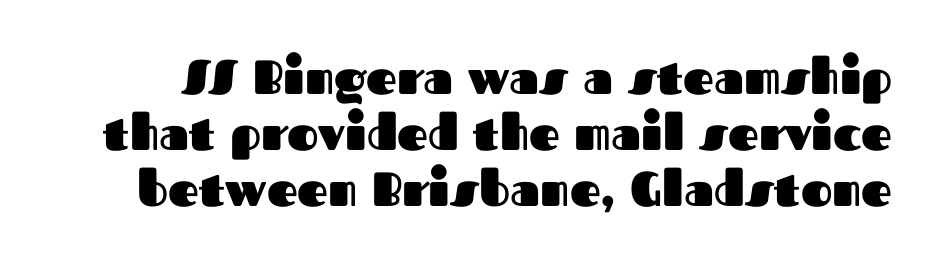
Q: Is the text bold? A: Yes.
Q: Is the text italic (slanted)? A: No, it is upright.
Q: Is the typeface a serif or a sans-serif typeface? A: Sans-serif.
Q: Is the text underlined? A: No.
Q: Is the spacing between letters normal or unusually wide? A: Normal.
Q: Width (condensed, normal, or wide)? A: Normal.
Q: Stroke contrast? A: Medium.
Q: x-height? A: Medium.
Q: Monospaced? A: No.
